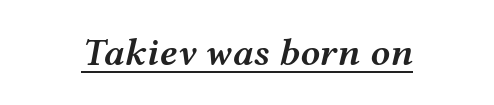
{"italic": "yes", "lean": "right", "slant_degrees": 12, "bold": "semi", "weight": "semibold", "width": "wide", "stroke_contrast": "medium", "x_height": "medium", "monospaced": "no", "underline": "yes", "letter_spacing": "normal", "letter_spacing_em": 0.0, "glyph_px": 39}
